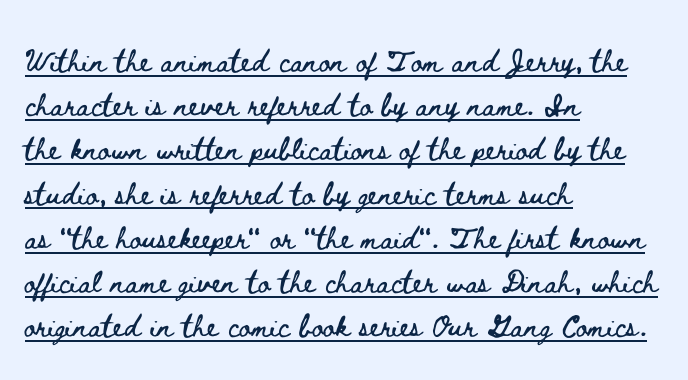
Q: Is the text italic (slanted)? A: Yes.
Q: Is the text underlined? A: Yes.
Q: How is the paragraph aligned? A: Left-aligned.
Q: Is the spacing between letters normal or unusually wide? A: Normal.
Q: Is the spacing between lines tight, normal or loose? A: Normal.
Q: Width (condensed, normal, or wide)? A: Wide.
Q: Stroke contrast? A: Low.
Q: x-height? A: Small.
Q: Monospaced? A: No.
